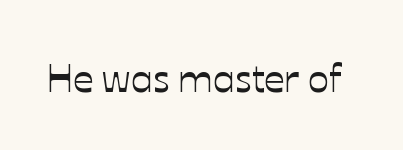
{"italic": "no", "width": "normal", "stroke_contrast": "low", "x_height": "medium", "monospaced": "no", "underline": "no", "letter_spacing": "normal", "letter_spacing_em": 0.0, "glyph_px": 40}
